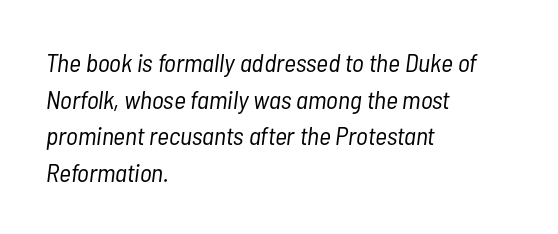
{"italic": "yes", "lean": "right", "slant_degrees": 7, "bold": "no", "underline": "no", "align": "left", "line_spacing": "normal", "line_spacing_ratio": 1.41, "letter_spacing": "normal", "letter_spacing_em": 0.0, "glyph_px": 26}
